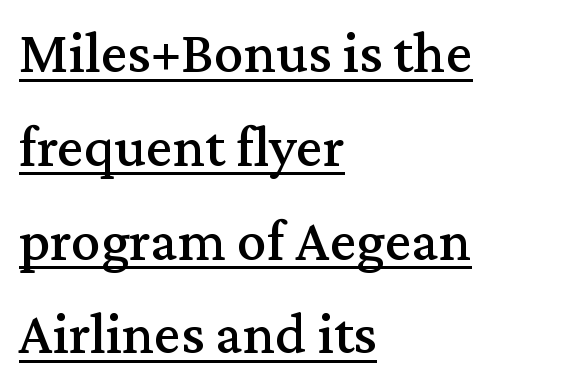
Honestly, the underline is the first thing you notice here. Inter-character spacing is left at the font's built-in metrics. This is the regular roman posture of the typeface. In CSS terms this would be text-align: left. Regarding leading, the lines here are spaced in the standard way. Character widths vary here, with narrow letters taking less room than wide ones.
